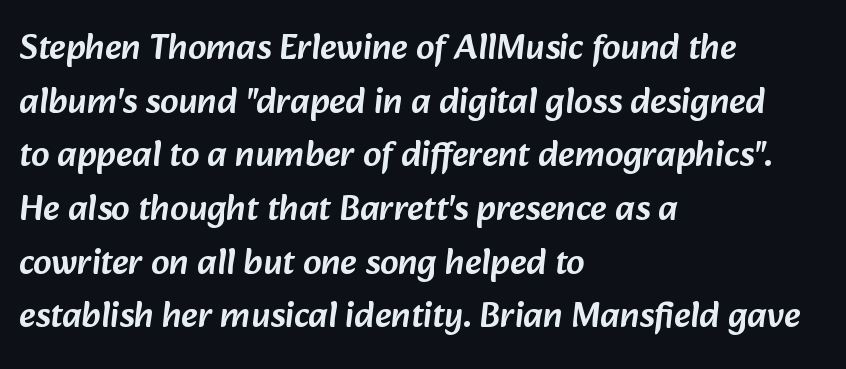
Q: Is the typeface a serif or a sans-serif typeface? A: Sans-serif.
Q: Is the text underlined? A: No.
Q: How is the paragraph aligned? A: Left-aligned.
Q: Is the spacing between letters normal or unusually wide? A: Normal.
Q: Is the spacing between lines tight, normal or loose? A: Normal.
Q: Width (condensed, normal, or wide)? A: Normal.
Q: Stroke contrast? A: Low.
Q: x-height? A: Medium.
Q: Monospaced? A: No.
